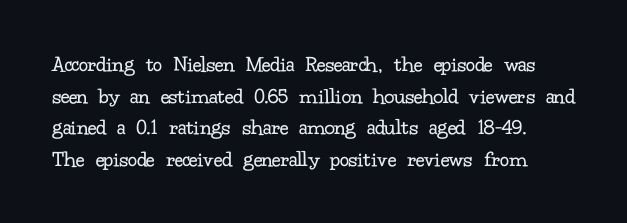
Stroke mass is kept to a normal reading level or below. Underline: absent. Letter spacing: default. Ordinary non-slanted type is in use. Reading down the column, the eye jumps a familiar distance to each next line.
